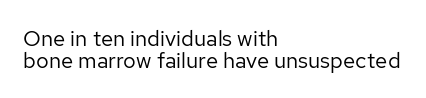
{"italic": "no", "bold": "no", "underline": "no", "align": "left", "line_spacing": "tight", "line_spacing_ratio": 1.0, "letter_spacing": "normal", "letter_spacing_em": 0.0, "glyph_px": 22}
